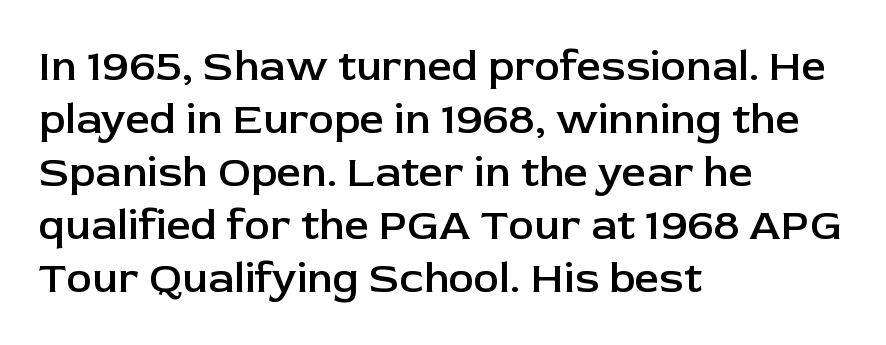
The text was rendered using a sans face with plain stroke endings. Notice how the passage keeps a crisp vertical edge on the left only. You could call the tracking neutral — neither tight nor loose. This is roman type, the default non-slanted kind.
